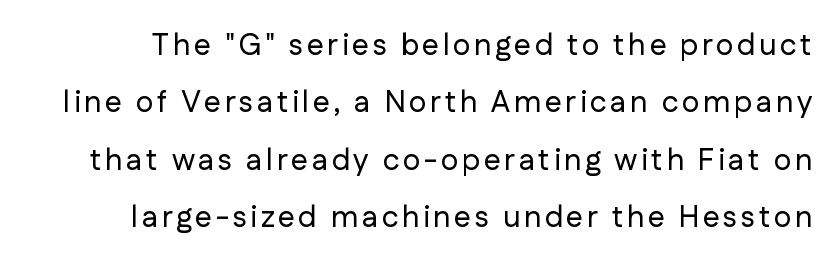
Q: Is the text italic (slanted)? A: No, it is upright.
Q: Is the typeface a serif or a sans-serif typeface? A: Sans-serif.
Q: Is the text underlined? A: No.
Q: Is the spacing between lines tight, normal or loose? A: Loose.
Q: Width (condensed, normal, or wide)? A: Normal.
Q: Stroke contrast? A: Low.
Q: x-height? A: Medium.
Q: Monospaced? A: No.
